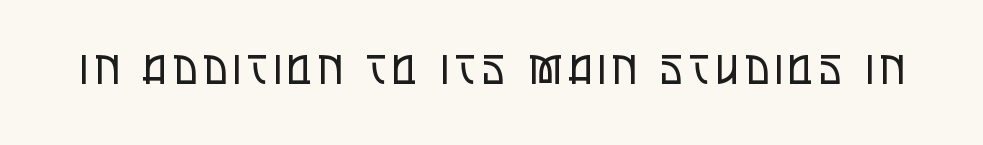
Serifs: no, the terminals of the letterforms are clean. Varying glyph widths throughout — classic text-font behaviour. No letter is thick-stroked: the sample isn't bold. Unlike italic type, these characters show no tilt at all.
